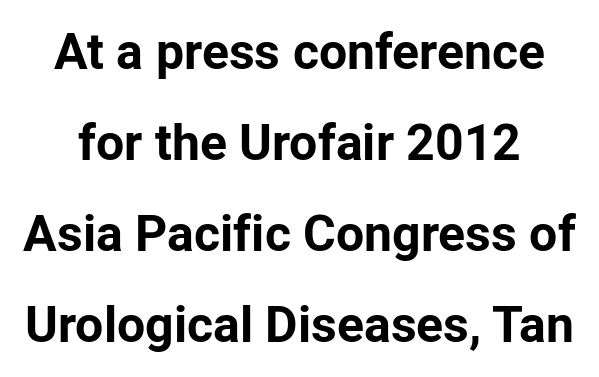
The typeface chosen for these lines omits serifs. The font is running at its bold setting. Ascenders rise straight up at ninety degrees. The passage shown is typed in a proportional face where columns would drift. Where is the straight margin? There isn't one; the lines are centered.
